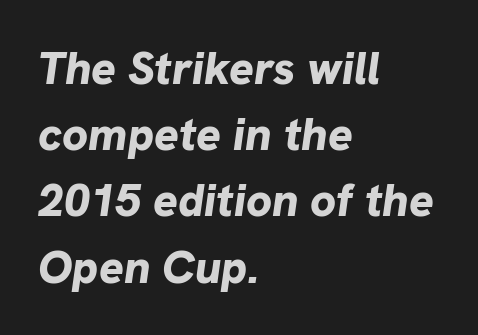
{"italic": "yes", "lean": "right", "slant_degrees": 8, "bold": "yes", "weight": "bold", "width": "normal", "stroke_contrast": "low", "x_height": "medium", "monospaced": "no", "underline": "no", "align": "left", "line_spacing": "normal", "line_spacing_ratio": 1.44, "letter_spacing": "normal", "letter_spacing_em": 0.0, "glyph_px": 46}
